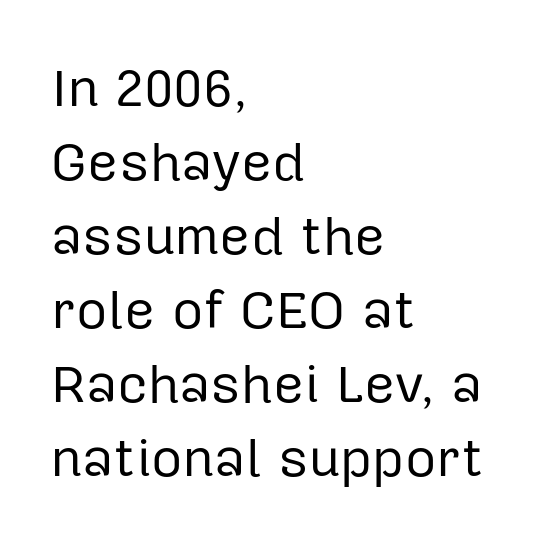
Q: Is the text bold? A: No.
Q: Is the text italic (slanted)? A: No, it is upright.
Q: Is the typeface a serif or a sans-serif typeface? A: Sans-serif.
Q: Is the text underlined? A: No.
Q: How is the paragraph aligned? A: Left-aligned.
Q: Is the spacing between letters normal or unusually wide? A: Normal.
Q: Is the spacing between lines tight, normal or loose? A: Normal.
Q: Width (condensed, normal, or wide)? A: Normal.
Q: Stroke contrast? A: Low.
Q: x-height? A: Medium.
Q: Monospaced? A: No.
